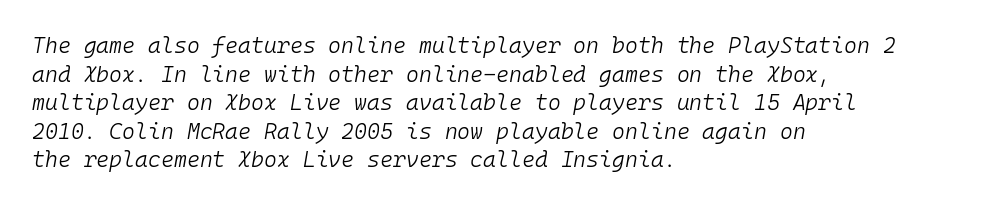
Q: Is the text bold? A: No.
Q: Is the text italic (slanted)? A: Yes, it leans right by about 10 degrees.
Q: Is the text underlined? A: No.
Q: How is the paragraph aligned? A: Left-aligned.
Q: Is the spacing between letters normal or unusually wide? A: Normal.
Q: Is the spacing between lines tight, normal or loose? A: Normal.
